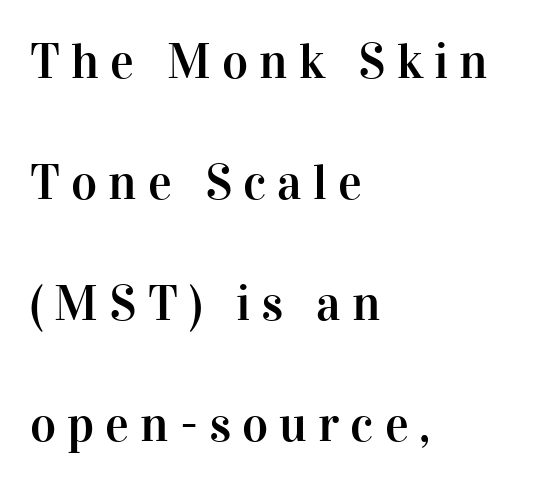
Interline gaps are noticeably wide in this sample. Note: serifs present on the glyphs. If you drew a ruler down the left edge, every line would touch it. A typesetter would call this proportional, since set widths differ per character. You can tell it's not italic because the verticals are truly vertical. This rendering widens character spacing well past its baseline value.
